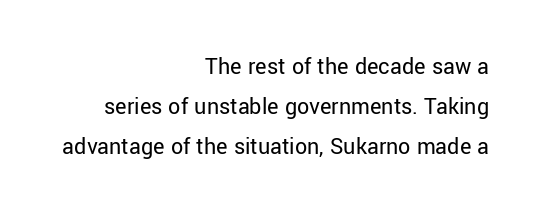
The image shows 24 px text type, upright; set right-aligned, normal line spacing (1.67x), normal letter spacing, not underlined.
